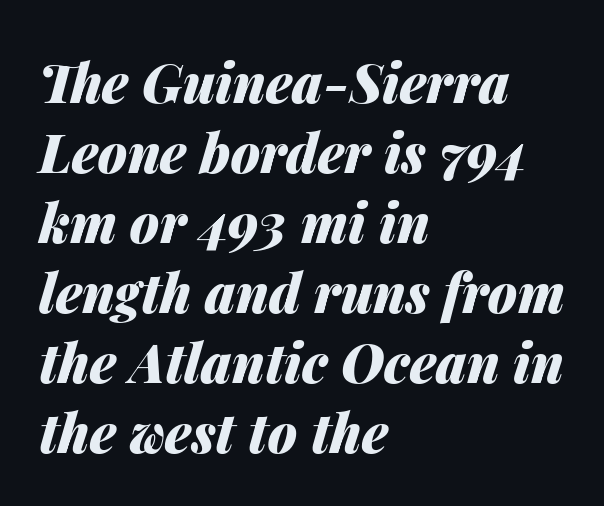
{"italic": "yes", "lean": "right", "slant_degrees": 14, "bold": "yes", "weight": "heavy", "width": "normal", "stroke_contrast": "medium", "x_height": "medium", "monospaced": "no", "underline": "no", "align": "left", "line_spacing": "normal", "line_spacing_ratio": 1.32, "letter_spacing": "normal", "letter_spacing_em": 0.0, "glyph_px": 53}
